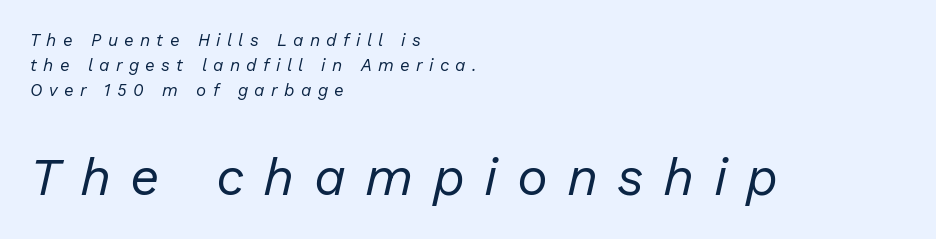
These glyphs show unthickened strokes, regular width or finer. The line-height multiplier appears to be the usual default. The strip under each line holds only bare page. Rendered with sloped, italic letterforms. If you drew a ruler down the left edge, every line would touch it. A typesetter would call this proportional, since set widths differ per character.
